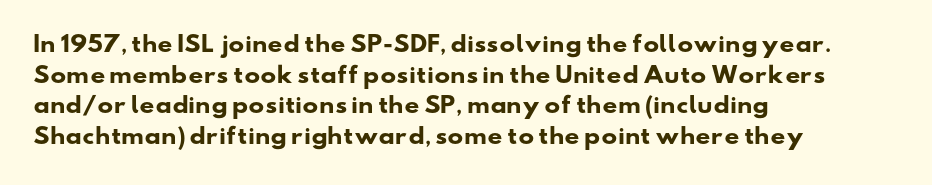
The image shows 21 px bold type; set left-aligned, normal line spacing (1.46x), normal letter spacing, not underlined.
